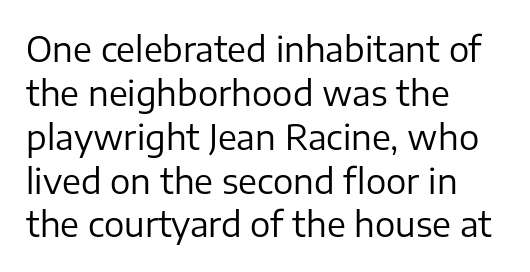
{"serif": "no", "italic": "no", "bold": "no", "weight": "regular", "width": "normal", "stroke_contrast": "low", "x_height": "medium", "monospaced": "no", "underline": "no", "align": "left", "line_spacing": "normal", "line_spacing_ratio": 1.29, "letter_spacing": "normal", "letter_spacing_em": 0.0, "glyph_px": 34}
